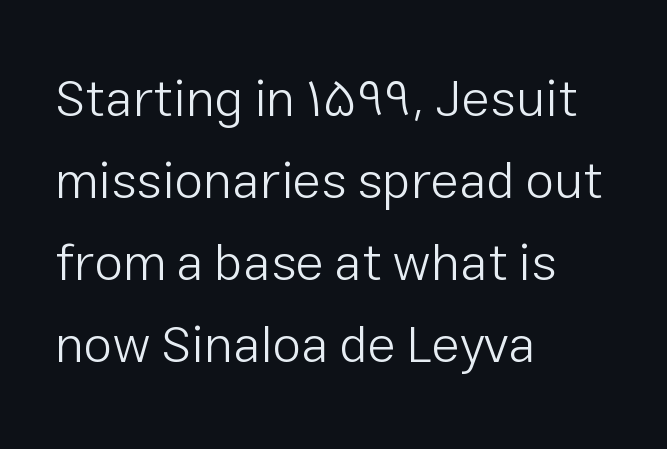
What stands out about the letter spacing? Nothing — it is the standard amount. Weight: not bold — regular or lighter. The passage shown is typeset with a sans-serif family. Spacing verdict: proportional, widths tailored to each character. Horizontal alignment here is leftward, the default for most running prose.
